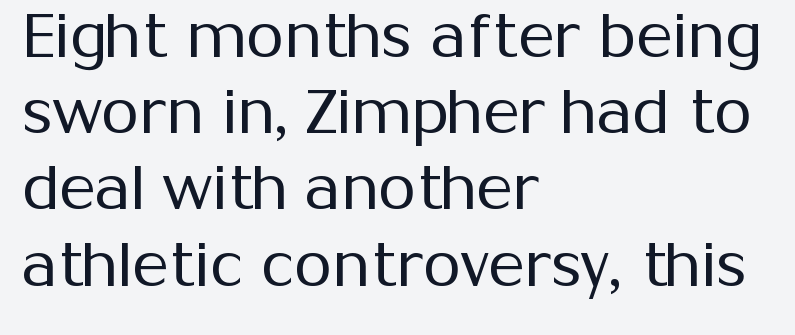
Nothing unusual about the tracking: characters are spaced as the font intends. Do the characters align in a grid? No, the font is proportional. Italic: no, the glyphs are upright roman. Beneath every word, the page is bare.
